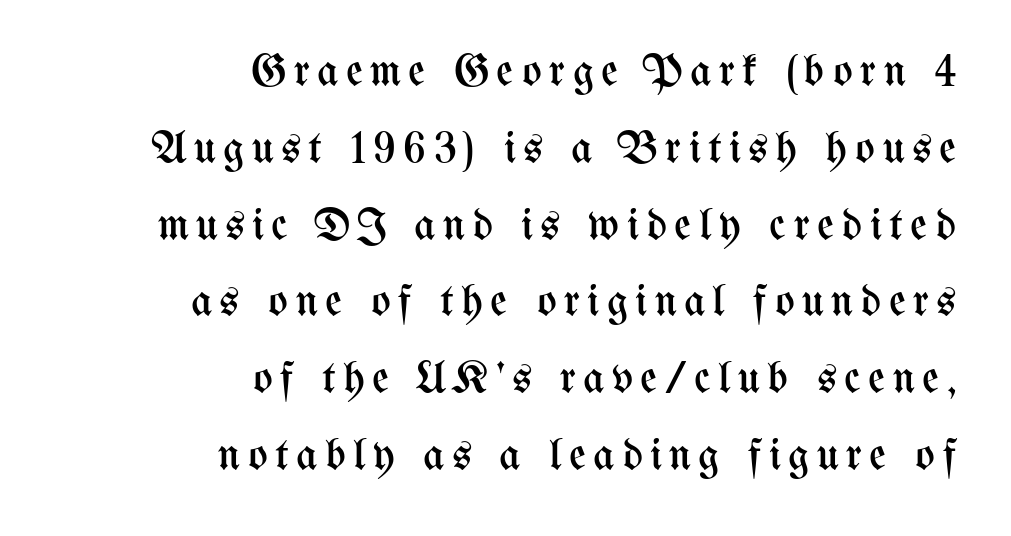
The image shows 46 px regular-weight, condensed type, upright; set right-aligned, normal line spacing (1.67x), not underlined; medium stroke contrast and a medium x-height.
